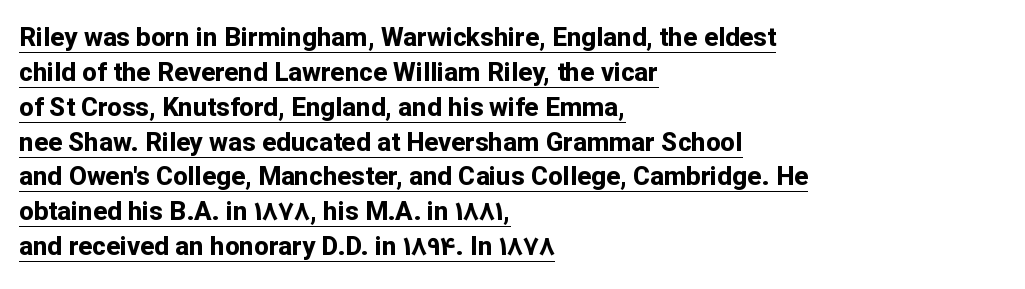
Q: Is the text bold? A: Yes.
Q: Is the text italic (slanted)? A: No, it is upright.
Q: Is the text underlined? A: Yes.
Q: How is the paragraph aligned? A: Left-aligned.
Q: Is the spacing between letters normal or unusually wide? A: Normal.
Q: Is the spacing between lines tight, normal or loose? A: Normal.
